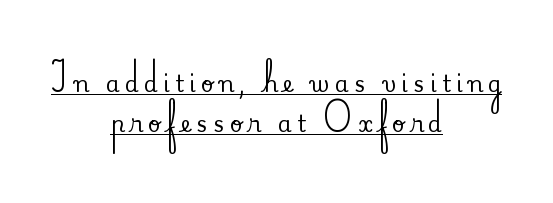
What stands out about the letter spacing? Its width — letters are far apart. This is the regular roman posture of the typeface. Emphasis is given by a line drawn under the lettering. Is the block centered? Yes — each line is placed symmetrically about the middle.
